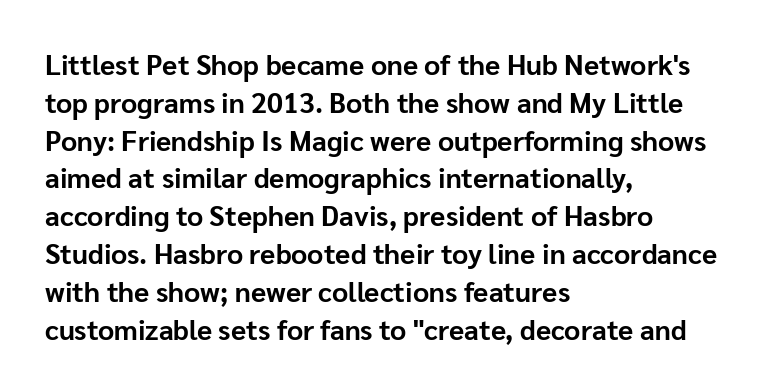
Line beginnings align vertically; line endings do not. You'd pick this weight for a headline — it's a proper bold. There is no visible air inserted between adjacent glyphs. Each row of text sits above clean, open space. The glyphs in this specimen are sans serif.
